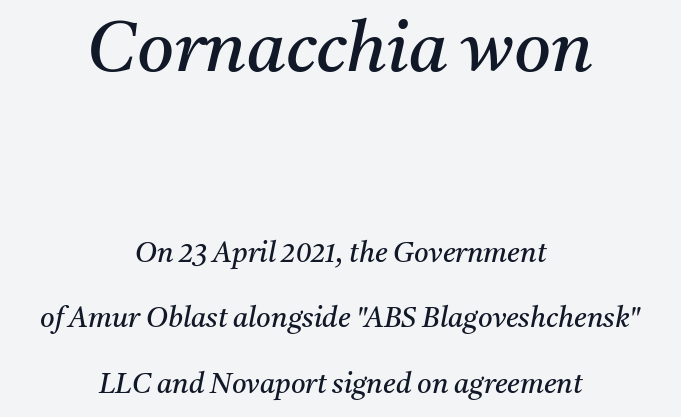
The zone under the glyphs is completely vacant. Looks like regular typesetting: each glyph gets only the width it needs. Letterform terminals end in serifs throughout the passage. The text carries the slant typical of an italic or oblique font. Line starts and ends both wander, symmetrically.
